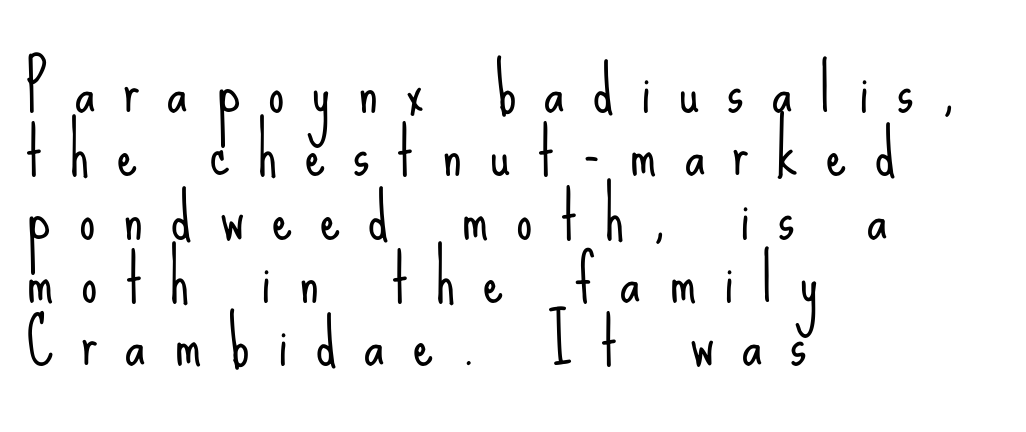
{"serif": "no", "italic": "no", "bold": "no", "weight": "light", "width": "condensed", "stroke_contrast": "low", "x_height": "small", "monospaced": "no", "underline": "no", "align": "left", "line_spacing": "tight", "line_spacing_ratio": 0.99, "letter_spacing": "wide", "letter_spacing_em": 0.44, "glyph_px": 64}
